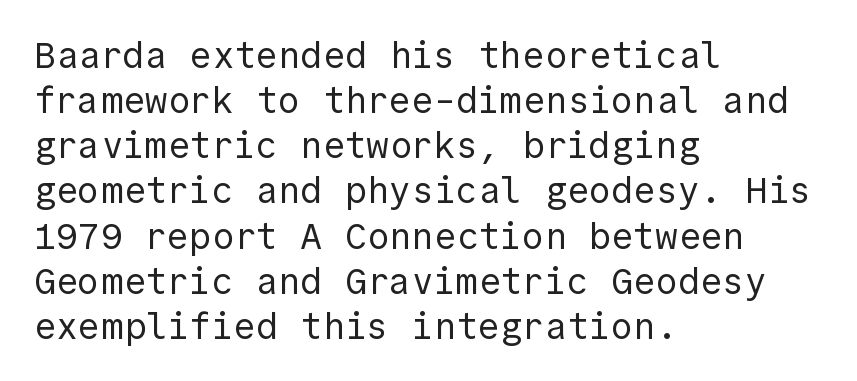
Italic: no, the glyphs are upright roman. These lines keep a tight, regular rhythm from letter to letter. Short and long lines alike share a common starting point at left. A clean baseline with only descenders dipping below it. Look at the bottom of the vertical strokes: they stop flat, with no serifs. No heavy texture on the line: the type isn't bold.
